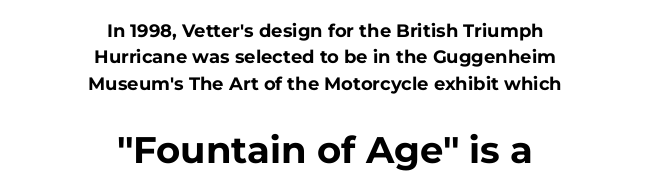
The letters stand upright; this is a roman face. Inter-character spacing is left at the font's built-in metrics. The vertical gap from one line to the next is medium. Every letter is thick-stroked: bold, no question. Here the second block reads like a headline and the first like body copy.
